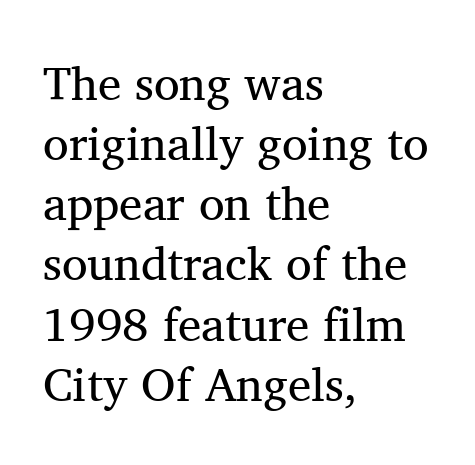
Q: Is the text bold? A: No.
Q: Is the text italic (slanted)? A: No, it is upright.
Q: Is the typeface a serif or a sans-serif typeface? A: Serif.
Q: Is the text underlined? A: No.
Q: How is the paragraph aligned? A: Left-aligned.
Q: Is the spacing between letters normal or unusually wide? A: Normal.
Q: Is the spacing between lines tight, normal or loose? A: Normal.
Q: Width (condensed, normal, or wide)? A: Normal.
Q: Stroke contrast? A: Medium.
Q: x-height? A: Medium.
Q: Monospaced? A: No.
